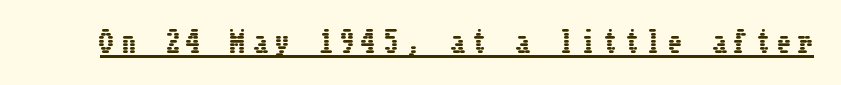
In designer terms, the underline attribute is active on this setting. Letter spacing: wide. Style check: upright.
